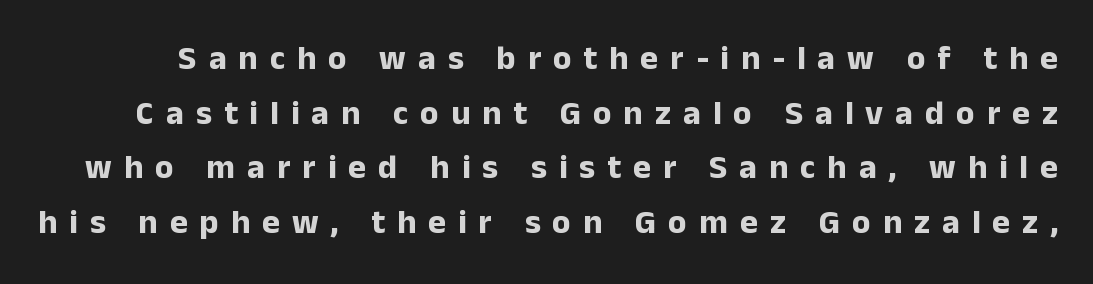
{"serif": "no", "italic": "no", "bold": "yes", "weight": "bold", "width": "normal", "stroke_contrast": "low", "x_height": "medium", "monospaced": "no", "underline": "no", "line_spacing": "normal", "line_spacing_ratio": 1.61, "letter_spacing": "wide", "letter_spacing_em": 0.35, "glyph_px": 34}
